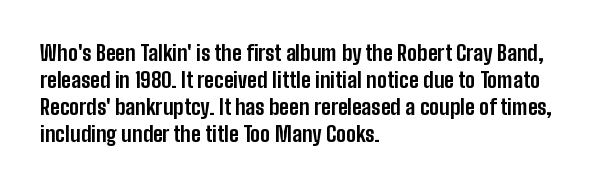
Q: Is the text bold? A: Yes.
Q: Is the text italic (slanted)? A: No, it is upright.
Q: Is the text underlined? A: No.
Q: How is the paragraph aligned? A: Left-aligned.
Q: Is the spacing between letters normal or unusually wide? A: Normal.
Q: Is the spacing between lines tight, normal or loose? A: Normal.
